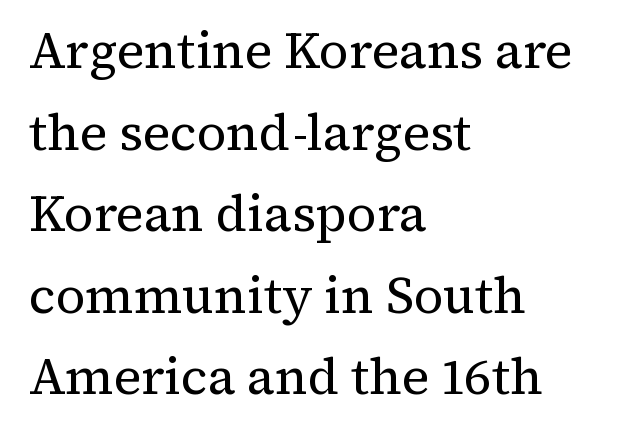
The image shows 51 px regular-weight serif type, upright; set left-aligned, normal line spacing (1.6x), normal letter spacing, not underlined; medium stroke contrast and a medium x-height.
